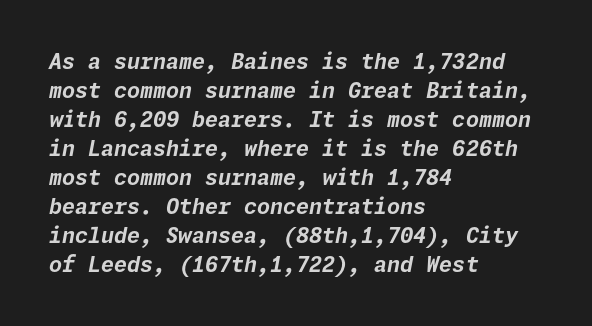
{"italic": "yes", "lean": "right", "slant_degrees": 11, "bold": "yes", "underline": "no", "align": "left", "line_spacing": "normal", "line_spacing_ratio": 1.38, "letter_spacing": "normal", "letter_spacing_em": 0.0, "glyph_px": 21}
